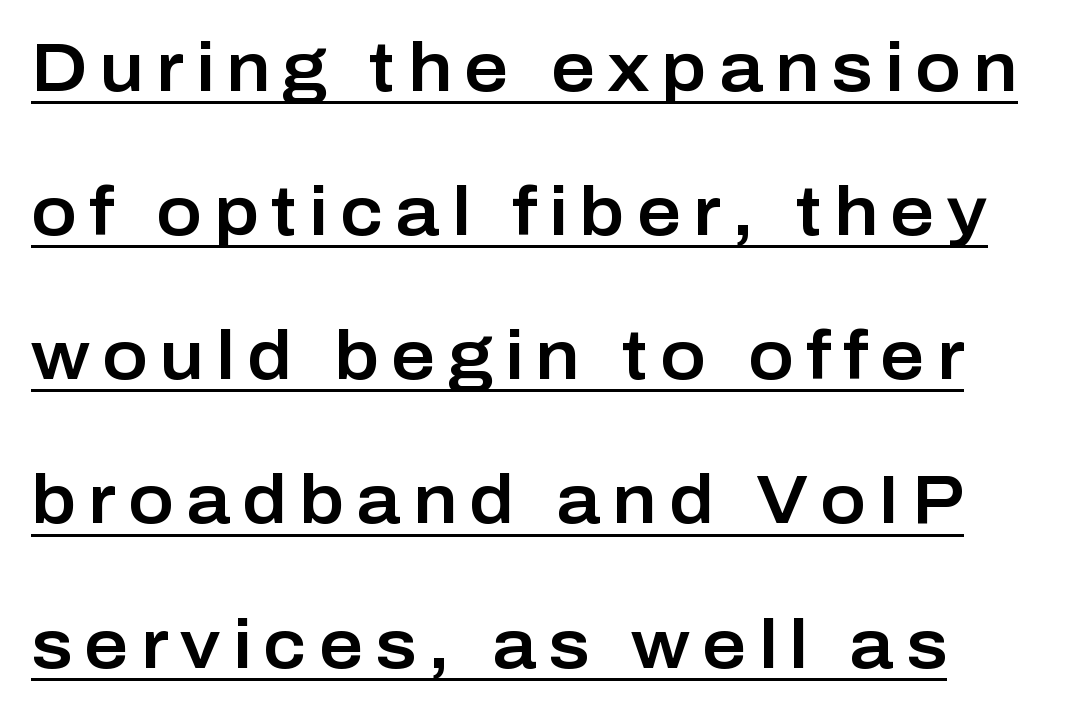
The image shows 68 px sans-serif type, upright; set left-aligned, loose line spacing (2.12x), underlined; low stroke contrast and a medium x-height.
